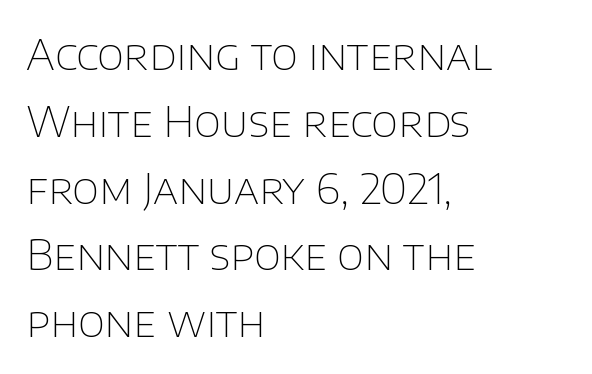
The image shows 42 px thin sans-serif type, upright; set left-aligned, normal line spacing (1.59x), normal letter spacing, not underlined; low stroke contrast and a large x-height.
